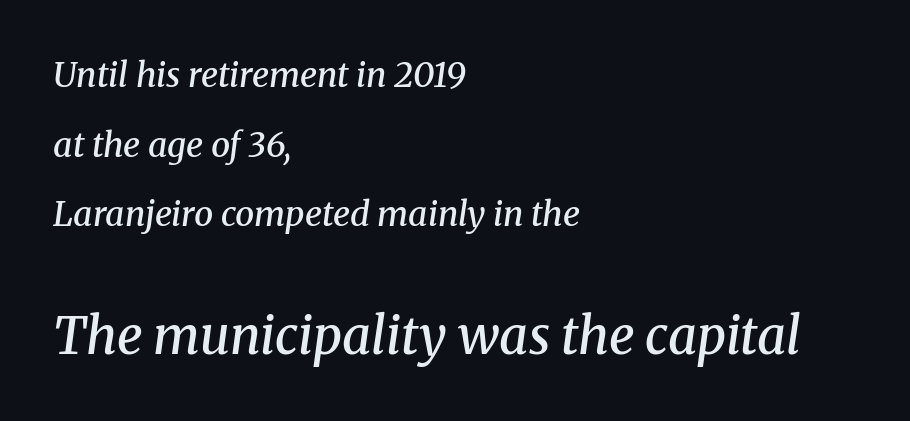
{"serif": "yes", "italic": "yes", "lean": "right", "slant_degrees": 8, "bold": "semi", "weight": "semibold", "width": "normal", "stroke_contrast": "medium", "x_height": "medium", "monospaced": "no", "underline": "no", "align": "left", "line_spacing": "loose", "line_spacing_ratio": 2.05, "letter_spacing": "normal", "letter_spacing_em": 0.0, "larger_block": "second", "size_ratio": 1.5, "glyph_px": 51}
